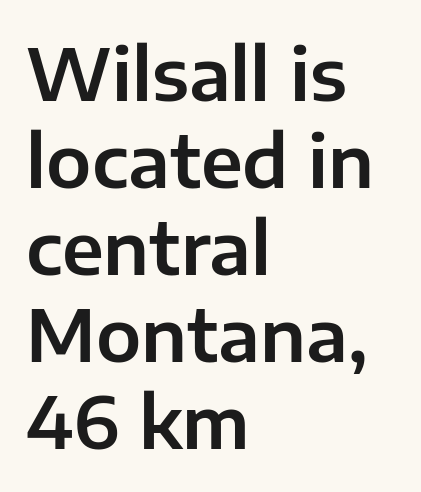
The passage shown is typeset with a sans-serif family. The passage shown is not underscored anywhere. Think of a printed novel: that variable character pitch is what you see here. Nope, not italic — everything's standing straight.
